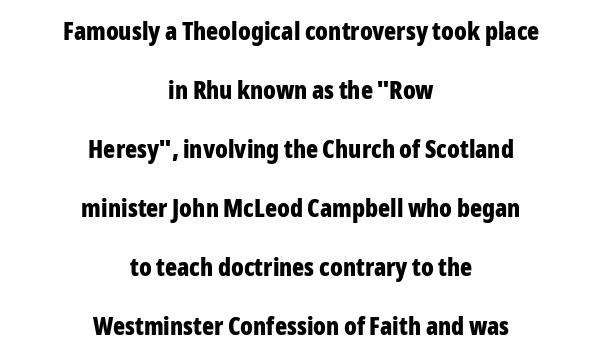
{"italic": "no", "bold": "yes", "underline": "no", "align": "center", "line_spacing": "loose", "line_spacing_ratio": 2.36, "letter_spacing": "normal", "letter_spacing_em": 0.0, "glyph_px": 25}
